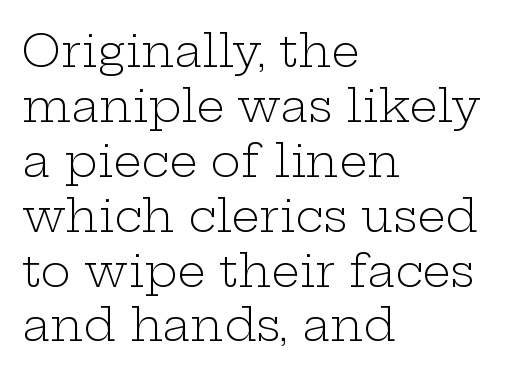
Proportional: the letters do not fall into vertical columns. Words float on clear page, feet unadorned. Line starts are locked; line ends wander. The type is set solid horizontally, with unmodified tracking. Upright lettering throughout. Typographically, this falls in the serif category.
